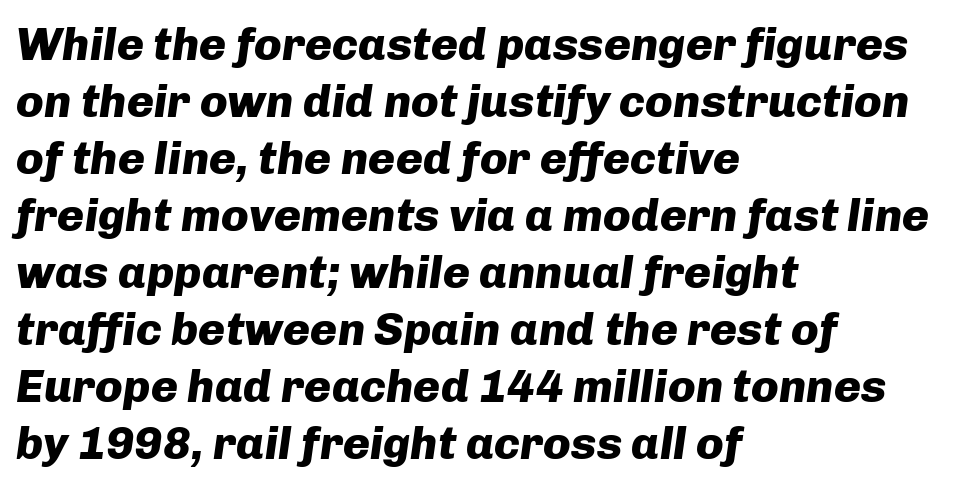
{"italic": "yes", "lean": "right", "slant_degrees": 8, "bold": "yes", "weight": "heavy", "width": "normal", "stroke_contrast": "low", "x_height": "medium", "monospaced": "no", "underline": "no", "align": "left", "line_spacing_ratio": 1.24, "letter_spacing": "normal", "letter_spacing_em": 0.0, "glyph_px": 46}
